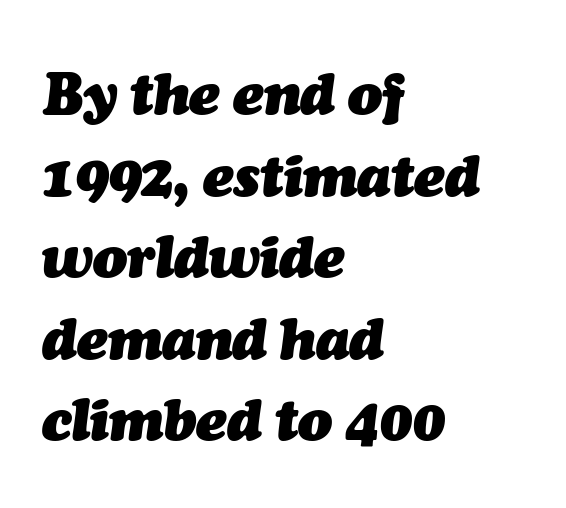
Clear beneath every line of the passage. Emphasis-style slanted type is in use. These lines carry a lot of weight — the face is fully bold. These lines stack with their left ends in a neat column.
